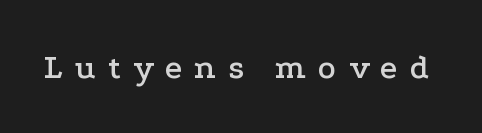
The image shows 34 px wide serif type, upright; set unusually wide letter spacing (+0.35 em), not underlined; low stroke contrast and a medium x-height.
